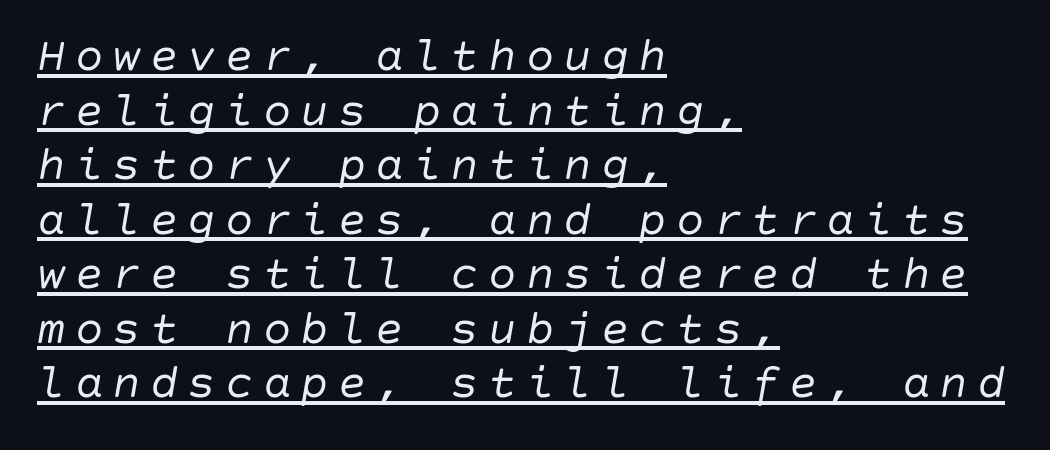
{"italic": "yes", "lean": "right", "slant_degrees": 10, "bold": "no", "weight": "regular", "width": "normal", "stroke_contrast": "low", "x_height": "large", "underline": "yes", "align": "left", "line_spacing_ratio": 1.16, "letter_spacing": "wide", "letter_spacing_em": 0.2, "glyph_px": 47}
